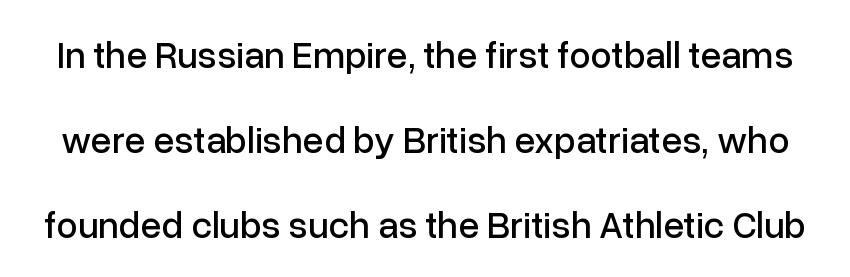
{"serif": "no", "italic": "no", "width": "normal", "stroke_contrast": "low", "x_height": "medium", "monospaced": "no", "underline": "no", "line_spacing": "loose", "line_spacing_ratio": 2.24, "letter_spacing": "normal", "letter_spacing_em": 0.0, "glyph_px": 38}
